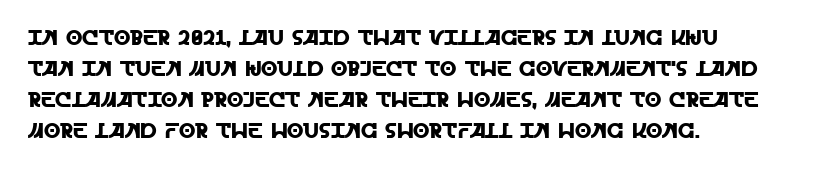
{"italic": "no", "underline": "no", "align": "left", "line_spacing": "normal", "line_spacing_ratio": 1.47, "letter_spacing": "normal", "letter_spacing_em": 0.0, "glyph_px": 21}
